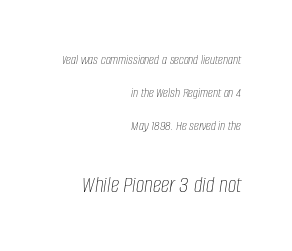
Caption: multi-line text, flush right, ragged left. This rendering features lettering with no underline. Default kerning and tracking; the words read as compact shapes. These lines stand farther apart than default settings would place them.
